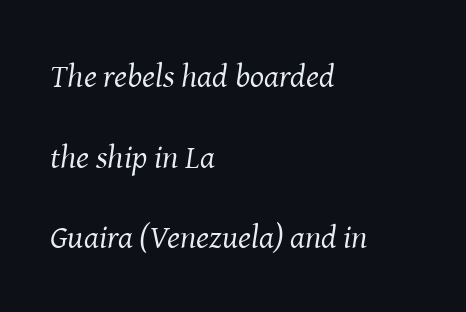
{"serif": "yes", "italic": "yes", "lean": "right", "slant_degrees": 8, "bold": "no", "weight": "regular", "width": "normal", "stroke_contrast": "medium", "x_height": "medium", "monospaced": "no", "underline": "no", "align": "left", "line_spacing": "loose", "line_spacing_ratio": 2.44, "letter_spacing": "normal", "letter_spacing_em": 0.0, "glyph_px": 33}
